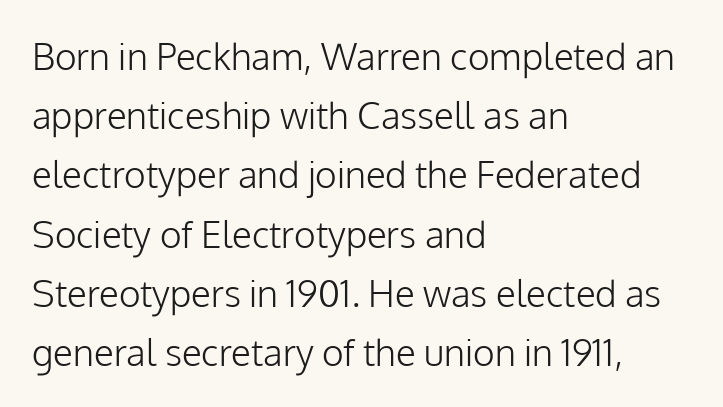
The letterforms sit shoulder to shoulder at normal distance. The typeface chosen for these lines omits serifs. The compositor pushed each line to the left boundary. Words float on clear page, feet unadorned. The weight tops out at a normal text grade. These lines are rendered in a variable-pitch font.
